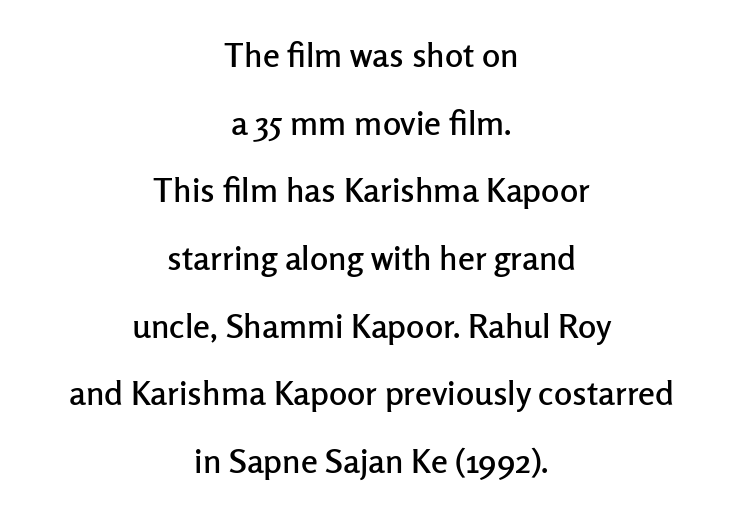
Q: Is the text italic (slanted)? A: No, it is upright.
Q: Is the typeface a serif or a sans-serif typeface? A: Sans-serif.
Q: Is the text underlined? A: No.
Q: How is the paragraph aligned? A: Centered.
Q: Is the spacing between letters normal or unusually wide? A: Normal.
Q: Is the spacing between lines tight, normal or loose? A: Loose.
Q: Width (condensed, normal, or wide)? A: Normal.
Q: Stroke contrast? A: Low.
Q: x-height? A: Medium.
Q: Monospaced? A: No.
